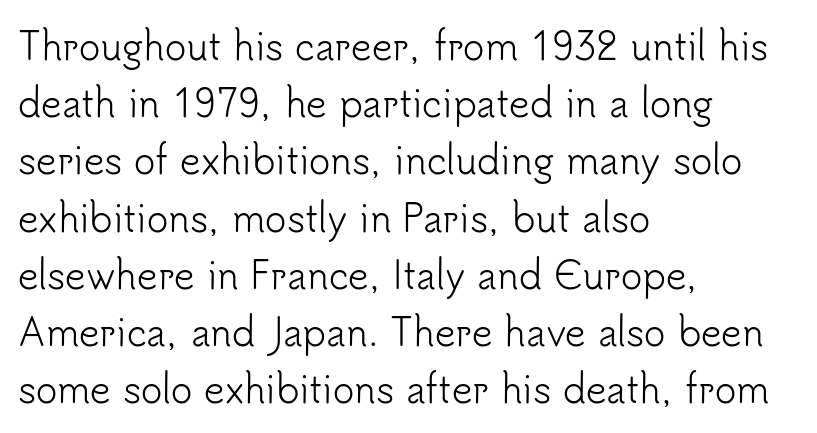
Q: Is the text bold? A: No.
Q: Is the text italic (slanted)? A: No, it is upright.
Q: Is the typeface a serif or a sans-serif typeface? A: Sans-serif.
Q: Is the text underlined? A: No.
Q: How is the paragraph aligned? A: Left-aligned.
Q: Is the spacing between letters normal or unusually wide? A: Normal.
Q: Is the spacing between lines tight, normal or loose? A: Normal.
Q: Width (condensed, normal, or wide)? A: Normal.
Q: Stroke contrast? A: Low.
Q: x-height? A: Small.
Q: Monospaced? A: No.
